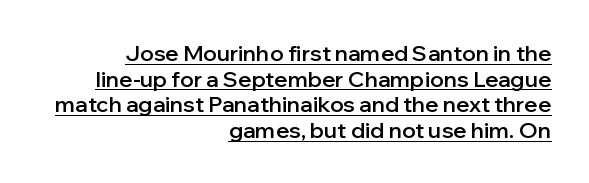
Q: Is the text bold? A: Semi-bold.
Q: Is the text italic (slanted)? A: No, it is upright.
Q: Is the text underlined? A: Yes.
Q: How is the paragraph aligned? A: Right-aligned.
Q: Is the spacing between letters normal or unusually wide? A: Normal.
